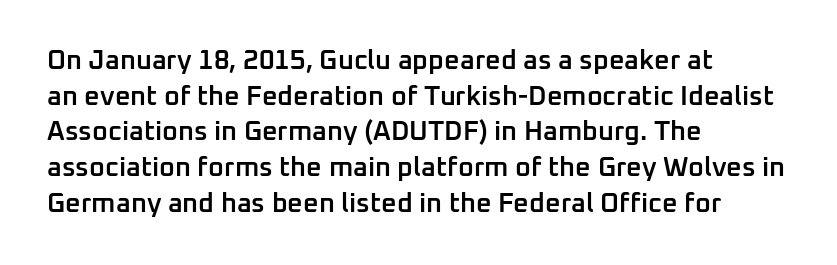
{"italic": "no", "bold": "semi", "underline": "no", "align": "left", "line_spacing": "normal", "line_spacing_ratio": 1.32, "letter_spacing": "normal", "letter_spacing_em": 0.0, "glyph_px": 27}
